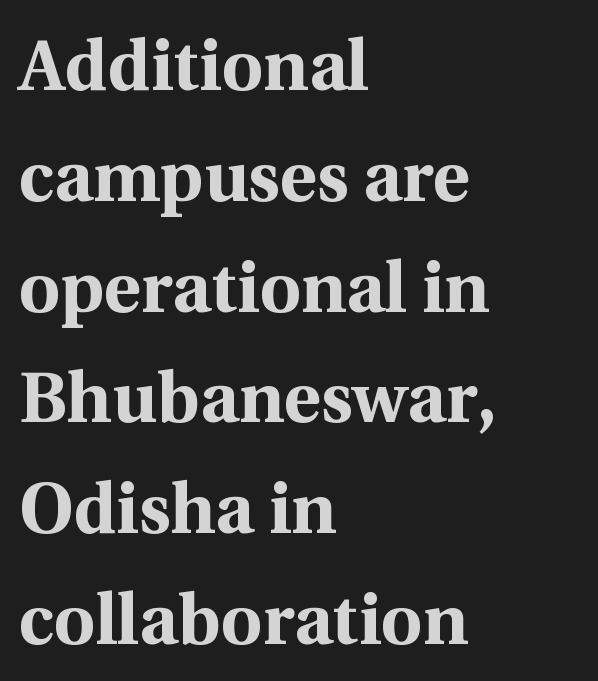
In CSS terms this would be text-align: left. The type family on display is of the serif kind. A typesetter would call this proportional, since set widths differ per character. Every stem runs plumb, perpendicular to the baseline. Reading down the column, the eye jumps a familiar distance to each next line.
